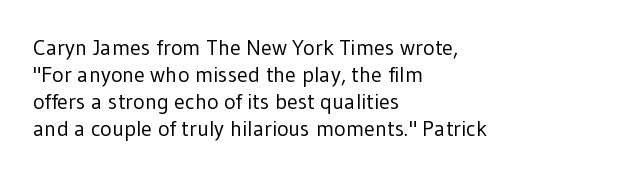
The image shows 22 px text type, upright; set left-aligned, line spacing 1.22x, normal letter spacing, not underlined.
